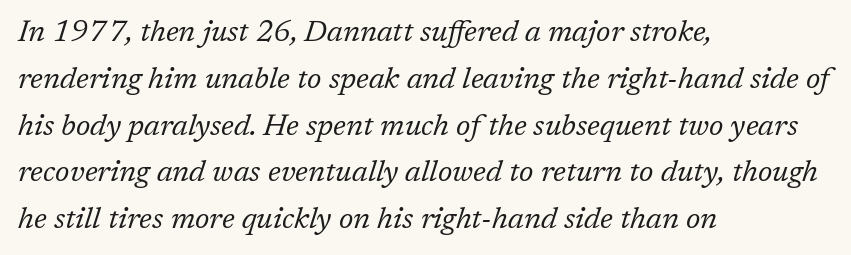
The image shows 30 px regular-weight serif type, italic (leaning right); set left-aligned, normal line spacing (1.56x), normal letter spacing, not underlined; low stroke contrast and a medium x-height.
